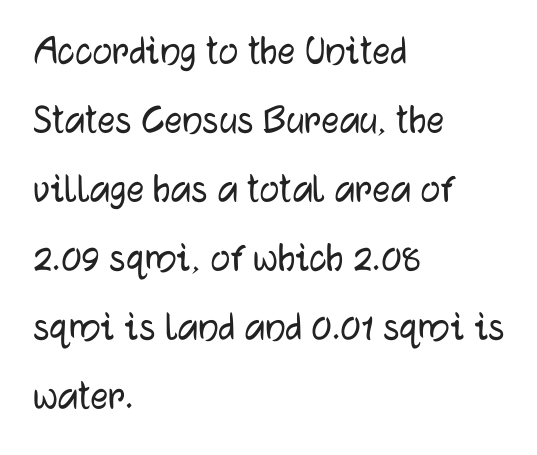
Regarding serifs, this sample does without them. Any mark beneath the type? The region is blank. Think of a printed novel: that variable character pitch is what you see here. The font's upright variant was chosen for this text.
